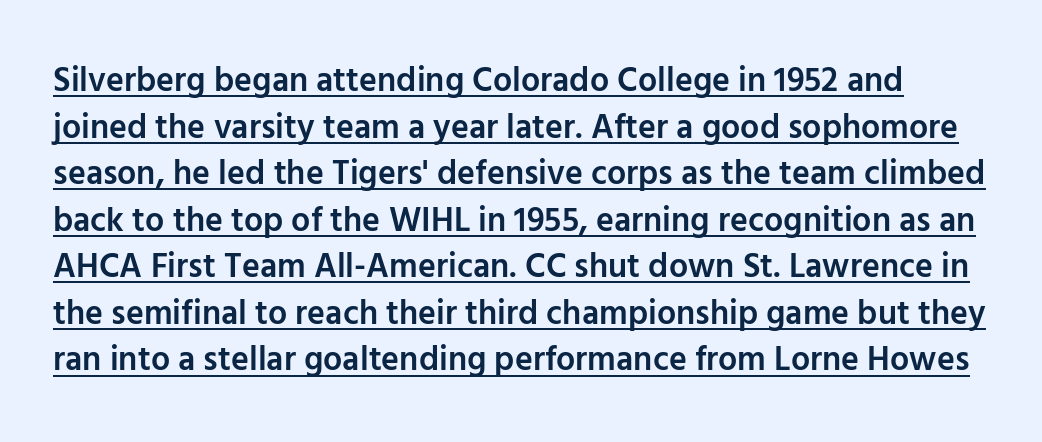
The image shows 34 px semibold sans-serif type, upright; set normal line spacing (1.37x), normal letter spacing, underlined; low stroke contrast and a medium x-height.
